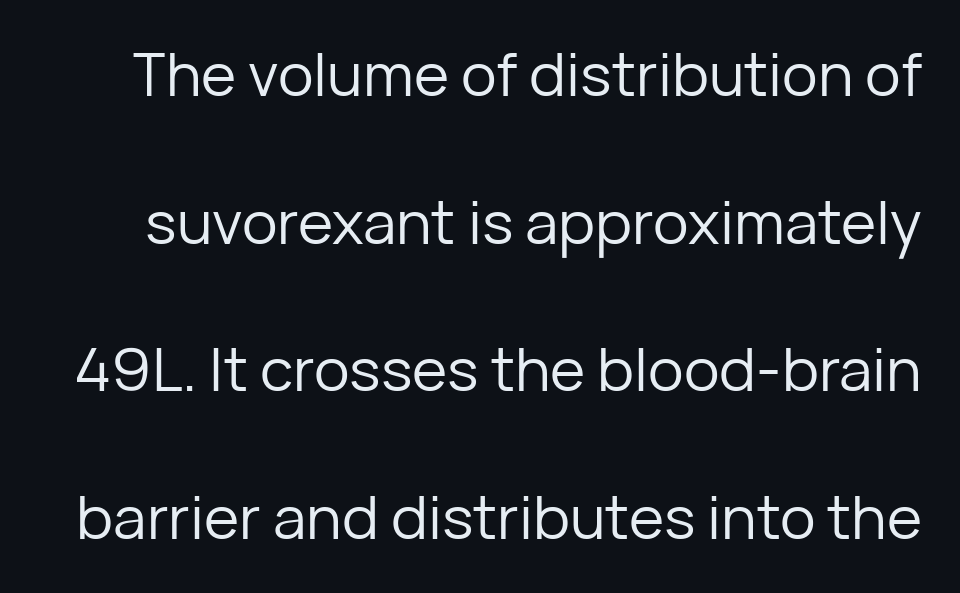
Spacing verdict: proportional, widths tailored to each character. Letter spacing: default. This rendering employs a face without finishing strokes, i.e., a sans-serif. In terms of posture, this sample is upright.
